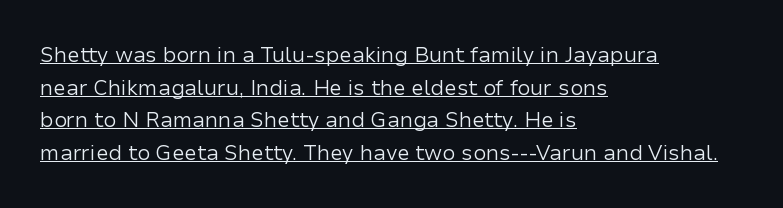
The image shows 21 px text type, upright; set left-aligned, normal line spacing (1.55x), normal letter spacing, underlined.
